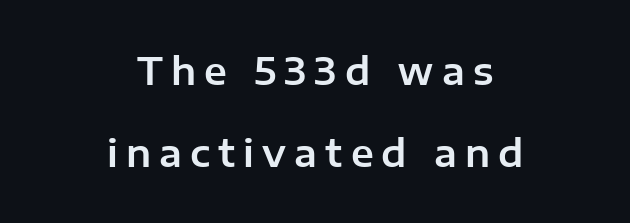
{"serif": "no", "italic": "no", "width": "normal", "stroke_contrast": "low", "x_height": "medium", "monospaced": "no", "underline": "no", "align": "center", "line_spacing": "loose", "line_spacing_ratio": 2.22, "letter_spacing": "wide", "letter_spacing_em": 0.22, "glyph_px": 37}
